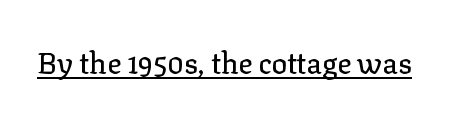
Q: Is the text italic (slanted)? A: No, it is upright.
Q: Is the typeface a serif or a sans-serif typeface? A: Serif.
Q: Is the text underlined? A: Yes.
Q: Is the spacing between letters normal or unusually wide? A: Normal.
Q: Width (condensed, normal, or wide)? A: Normal.
Q: Stroke contrast? A: Low.
Q: x-height? A: Medium.
Q: Monospaced? A: No.
